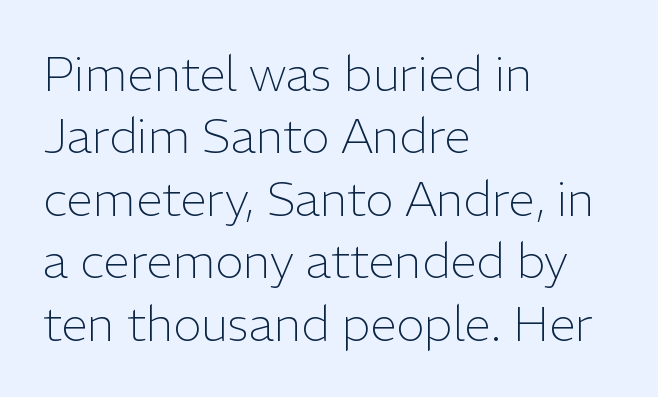
The image shows 48 px light sans-serif type, upright; set left-aligned, normal line spacing (1.3x), normal letter spacing, not underlined; low stroke contrast and a medium x-height.
